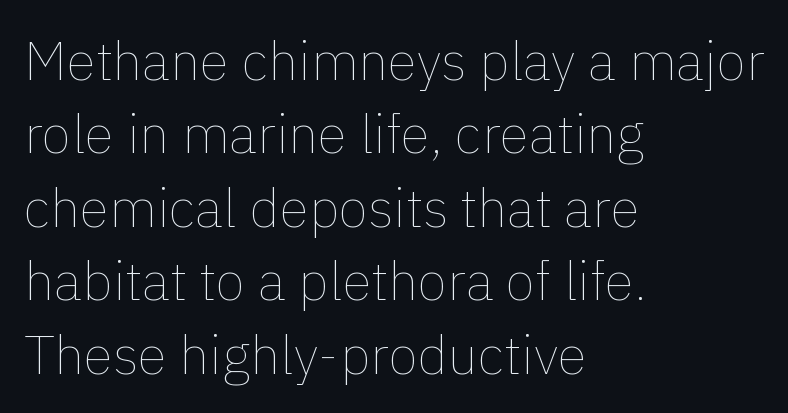
{"italic": "no", "bold": "no", "weight": "thin", "width": "normal", "x_height": "medium", "monospaced": "no", "underline": "no", "align": "left", "line_spacing": "normal", "line_spacing_ratio": 1.36, "letter_spacing": "normal", "letter_spacing_em": 0.0, "glyph_px": 54}
